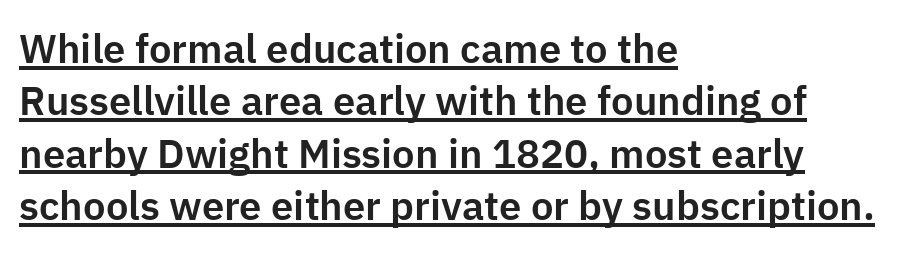
The compositor pushed each line to the left boundary. Each letter keeps its own natural width here, so spacing adapts to shape. Students, note that the glyphs here touch the page at normal intervals. The face used here appears with an underline applied. Rows of type keep a routine distance in the vertical direction. Is there any slant? The stems are plumb.
